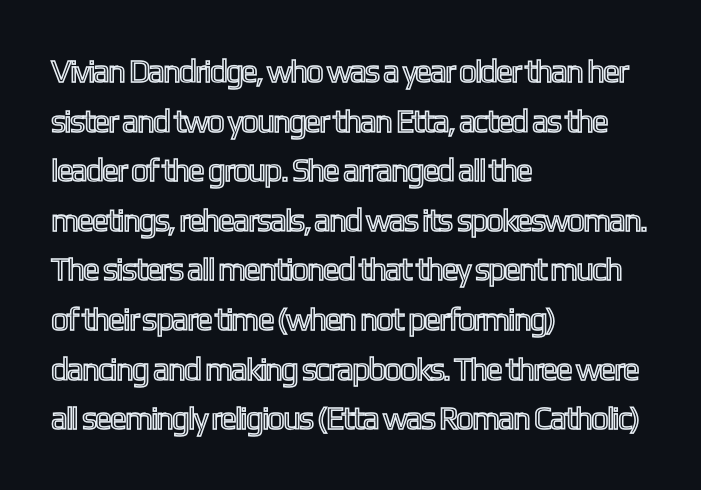
{"italic": "no", "width": "condensed", "x_height": "medium", "monospaced": "no", "underline": "no", "align": "left", "line_spacing": "normal", "line_spacing_ratio": 1.55, "letter_spacing": "normal", "letter_spacing_em": 0.0, "glyph_px": 32}
